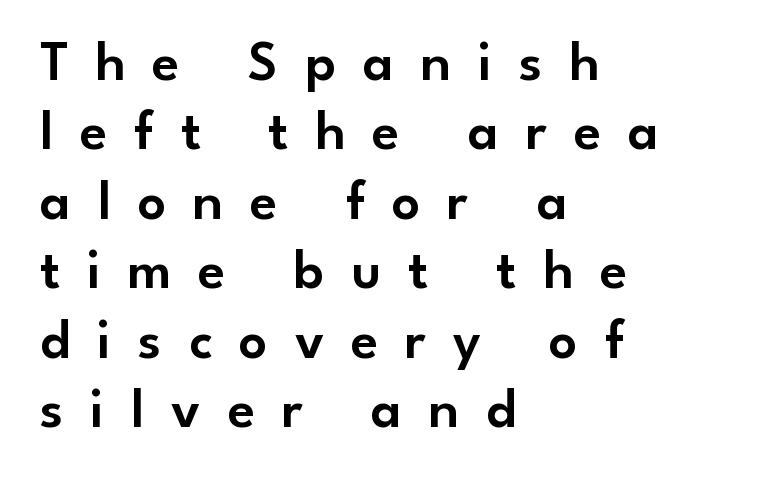
The image shows 56 px sans-serif type, upright; set left-aligned, line spacing 1.24x, unusually wide letter spacing (+0.48 em), not underlined; low stroke contrast and a small x-height.
